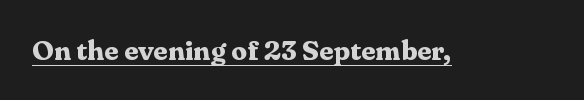
Q: Is the text bold? A: Yes.
Q: Is the text italic (slanted)? A: No, it is upright.
Q: Is the typeface a serif or a sans-serif typeface? A: Serif.
Q: Is the text underlined? A: Yes.
Q: Is the spacing between letters normal or unusually wide? A: Normal.
Q: Width (condensed, normal, or wide)? A: Normal.
Q: Stroke contrast? A: Medium.
Q: x-height? A: Medium.
Q: Monospaced? A: No.
